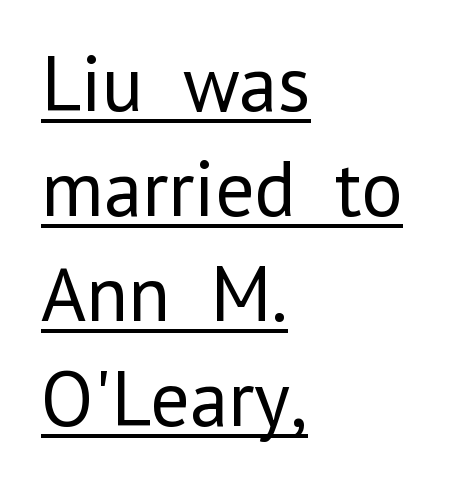
Regarding leading, the lines here are spaced in the standard way. Looks like regular typesetting: each glyph gets only the width it needs. A quiet, ordinary-to-light weight characterises the typeface. Spacing between characters is what you'd get straight out of the box. A continuous stroke trails under the words, as in a hyperlink.
